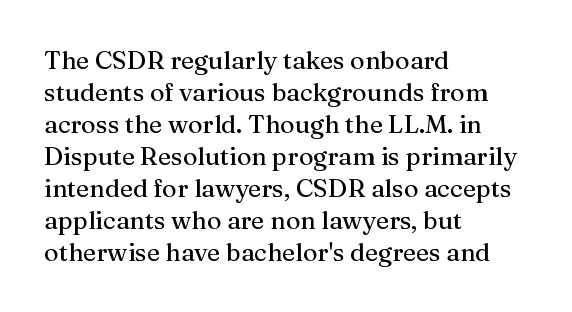
Summary of vertical rhythm: regular, with standard interline spacing. The string is rendered with underlining switched off. This rendering uses left alignment, leaving the right contour irregular. The lettering stays uniformly vertical, giving the passage a roman look. The horizontal fit of the characters is conventional and even.
